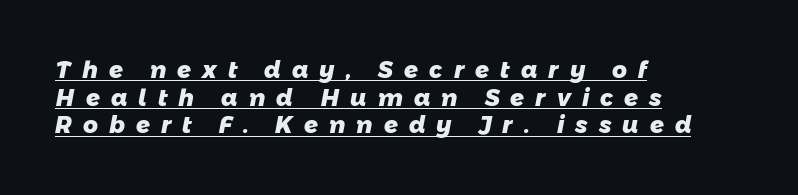
Q: Is the text bold? A: Yes.
Q: Is the text underlined? A: Yes.
Q: How is the paragraph aligned? A: Left-aligned.
Q: Is the spacing between letters normal or unusually wide? A: Unusually wide.
